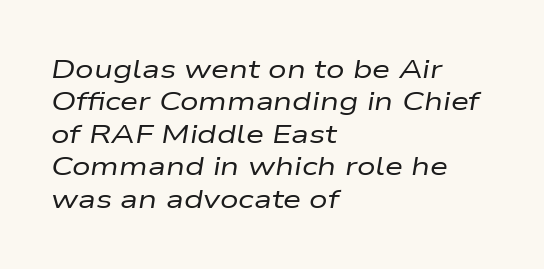
{"italic": "yes", "lean": "right", "slant_degrees": 9, "bold": "no", "underline": "no", "align": "left", "line_spacing": "normal", "line_spacing_ratio": 1.25, "letter_spacing": "normal", "letter_spacing_em": 0.0, "glyph_px": 26}
